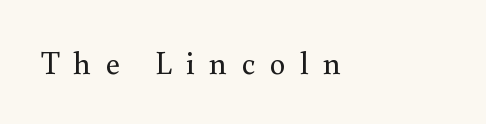
Q: Is the text bold? A: No.
Q: Is the text italic (slanted)? A: No, it is upright.
Q: Is the typeface a serif or a sans-serif typeface? A: Serif.
Q: Is the text underlined? A: No.
Q: How is the paragraph aligned? A: Left-aligned.
Q: Is the spacing between letters normal or unusually wide? A: Unusually wide.
Q: Width (condensed, normal, or wide)? A: Normal.
Q: Stroke contrast? A: Medium.
Q: x-height? A: Small.
Q: Monospaced? A: No.
